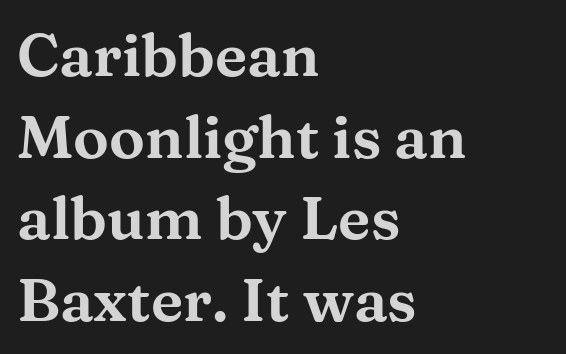
{"serif": "yes", "italic": "no", "width": "wide", "stroke_contrast": "medium", "x_height": "medium", "monospaced": "no", "underline": "no", "align": "left", "line_spacing": "normal", "line_spacing_ratio": 1.36, "letter_spacing": "normal", "letter_spacing_em": 0.0, "glyph_px": 60}
